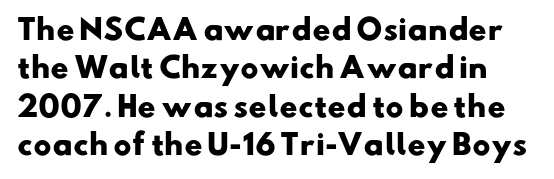
The image shows 28 px heavy, wide sans-serif type; set normal line spacing (1.37x), normal letter spacing, not underlined; low stroke contrast and a small x-height.
